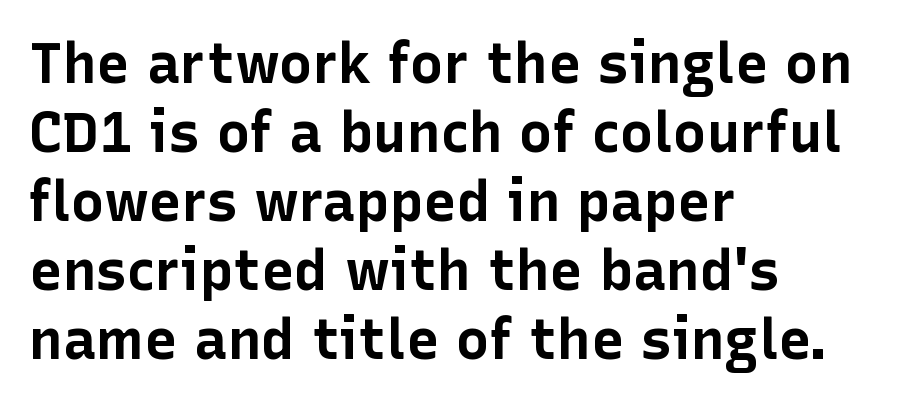
Emphasis by weight is at full strength: bold. Each letter's strokes conclude bluntly, with no projecting serifs. Character widths vary here, with narrow letters taking less room than wide ones. Does extra space separate the letters? No, they use regular spacing. Ascenders rise straight up at ninety degrees. Where is the straight margin? On the left.
